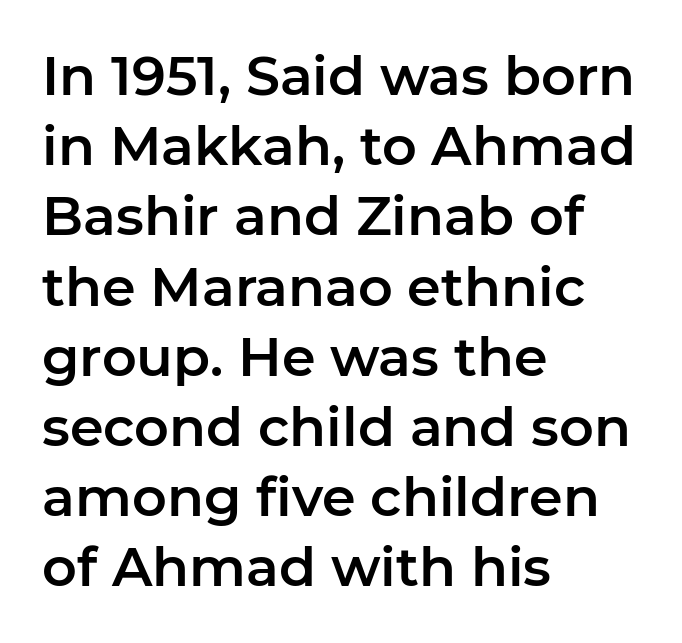
Q: Is the text italic (slanted)? A: No, it is upright.
Q: Is the typeface a serif or a sans-serif typeface? A: Sans-serif.
Q: Is the text underlined? A: No.
Q: How is the paragraph aligned? A: Left-aligned.
Q: Is the spacing between letters normal or unusually wide? A: Normal.
Q: Is the spacing between lines tight, normal or loose? A: Normal.
Q: Width (condensed, normal, or wide)? A: Normal.
Q: Stroke contrast? A: Low.
Q: x-height? A: Medium.
Q: Monospaced? A: No.
